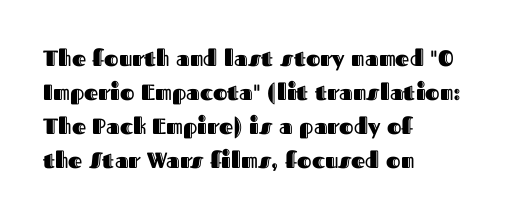
Q: Is the text italic (slanted)? A: No, it is upright.
Q: Is the text underlined? A: No.
Q: How is the paragraph aligned? A: Left-aligned.
Q: Is the spacing between letters normal or unusually wide? A: Normal.
Q: Is the spacing between lines tight, normal or loose? A: Normal.
